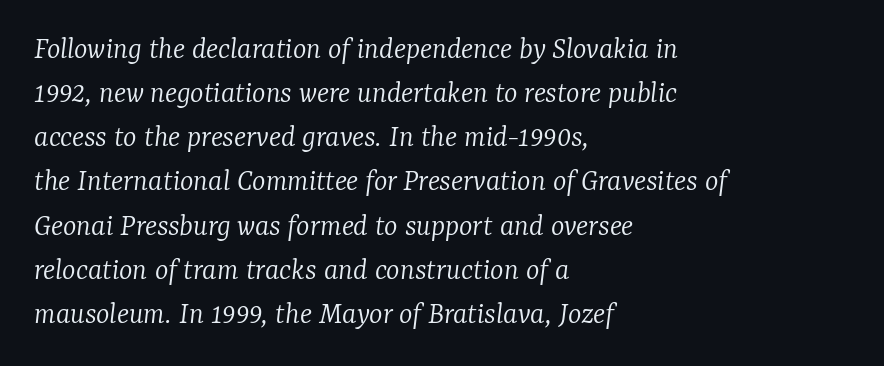
If you drew a line through each stem, it would be angled. Characters follow at the spacing the type designer built in. The font family rendered here belongs to the serif group. The weight tops out at a normal text grade. This sample has the flowing, uneven cadence of proportional lettering.
